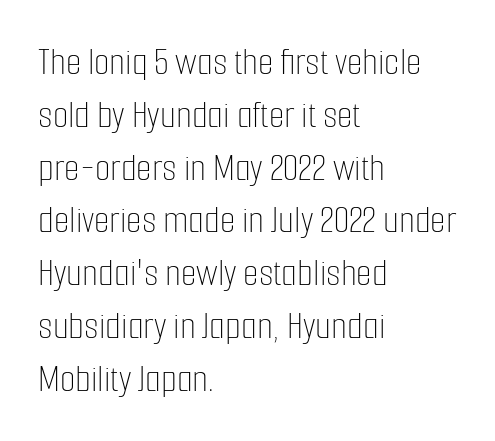
{"italic": "no", "bold": "no", "weight": "thin", "width": "condensed", "stroke_contrast": "low", "x_height": "medium", "monospaced": "no", "underline": "no", "align": "left", "line_spacing": "normal", "line_spacing_ratio": 1.32, "letter_spacing": "normal", "letter_spacing_em": 0.0, "glyph_px": 40}
